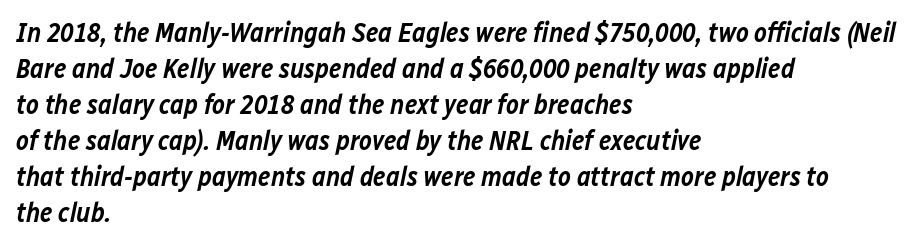
Q: Is the text bold? A: Semi-bold.
Q: Is the text italic (slanted)? A: Yes, it leans right by about 12 degrees.
Q: Is the text underlined? A: No.
Q: How is the paragraph aligned? A: Left-aligned.
Q: Is the spacing between letters normal or unusually wide? A: Normal.
Q: Is the spacing between lines tight, normal or loose? A: Normal.
